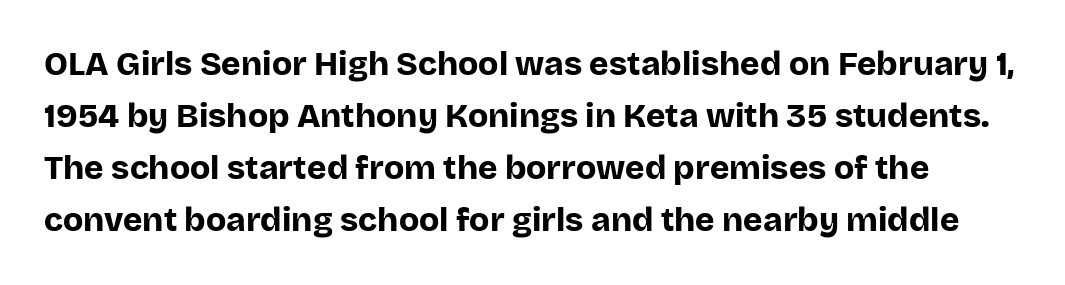
The image shows 33 px bold sans-serif type, upright; set normal line spacing (1.58x), normal letter spacing, not underlined; low stroke contrast and a large x-height.
